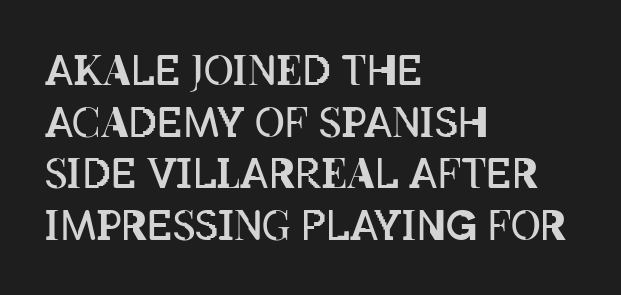
Typeset ragged right — the left edge is the straight one. The rendering uses natural spacing where letterforms have individual widths. This sample keeps an unexceptional amount of space between lines. Caption: standard tracking, unaltered. The strip under each line holds only bare page.
